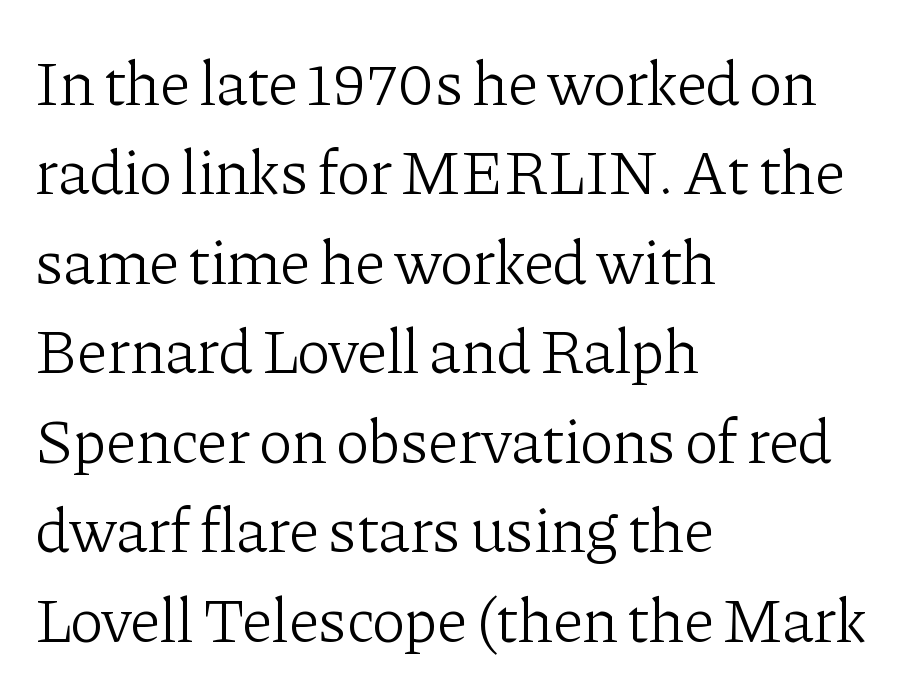
Q: Is the text bold? A: No.
Q: Is the text italic (slanted)? A: No, it is upright.
Q: Is the typeface a serif or a sans-serif typeface? A: Serif.
Q: Is the text underlined? A: No.
Q: How is the paragraph aligned? A: Left-aligned.
Q: Is the spacing between letters normal or unusually wide? A: Normal.
Q: Is the spacing between lines tight, normal or loose? A: Normal.
Q: Width (condensed, normal, or wide)? A: Normal.
Q: Stroke contrast? A: Low.
Q: x-height? A: Medium.
Q: Monospaced? A: No.
